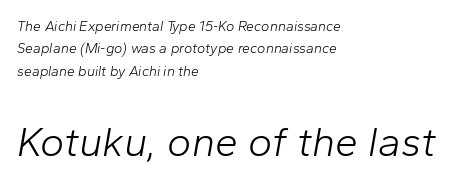
{"italic": "yes", "lean": "right", "slant_degrees": 10, "bold": "no", "weight": "light", "width": "normal", "stroke_contrast": "low", "x_height": "medium", "monospaced": "no", "underline": "no", "align": "left", "line_spacing": "normal", "line_spacing_ratio": 1.59, "letter_spacing": "normal", "letter_spacing_em": 0.0, "larger_block": "second", "size_ratio": 2.93, "glyph_px": 41}
